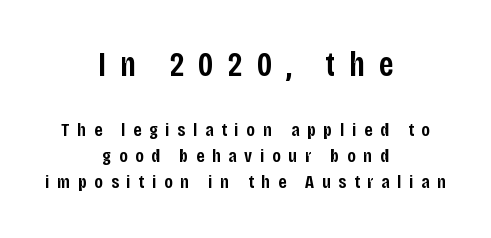
The image shows 34 px semibold, condensed sans-serif type, upright; set centered, normal line spacing (1.37x), unusually wide letter spacing (+0.41 em), not underlined; the first (top) block is 1.79x larger; low stroke contrast and a large x-height.
